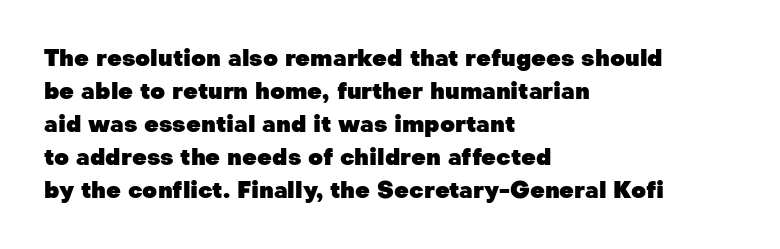
Q: Is the text bold? A: Yes.
Q: Is the text italic (slanted)? A: No, it is upright.
Q: Is the text underlined? A: No.
Q: How is the paragraph aligned? A: Left-aligned.
Q: Is the spacing between letters normal or unusually wide? A: Normal.
Q: Is the spacing between lines tight, normal or loose? A: Normal.
